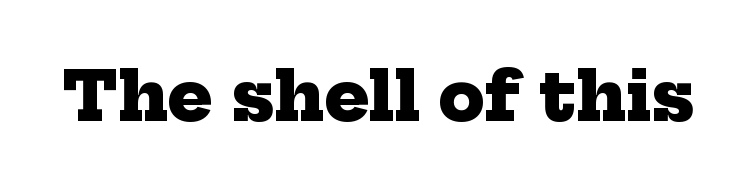
The image shows 67 px heavy serif type; set normal letter spacing, not underlined; low stroke contrast and a medium x-height.
